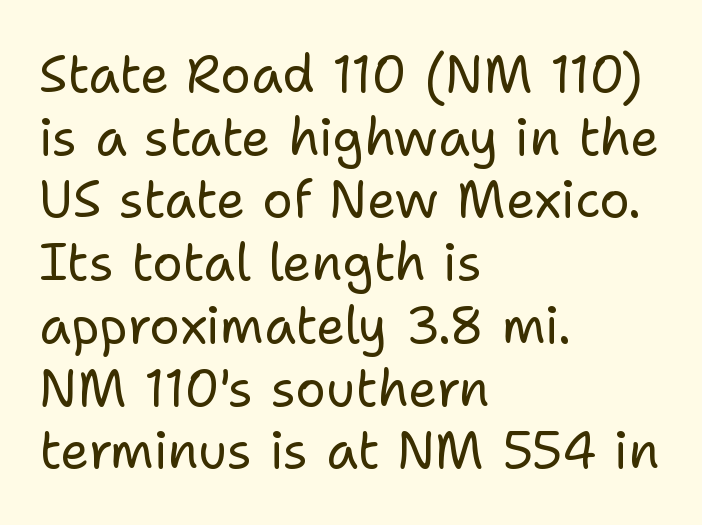
The image shows 51 px regular-weight sans-serif type, upright; set left-aligned, line spacing 1.23x, normal letter spacing, not underlined; low stroke contrast and a medium x-height.
